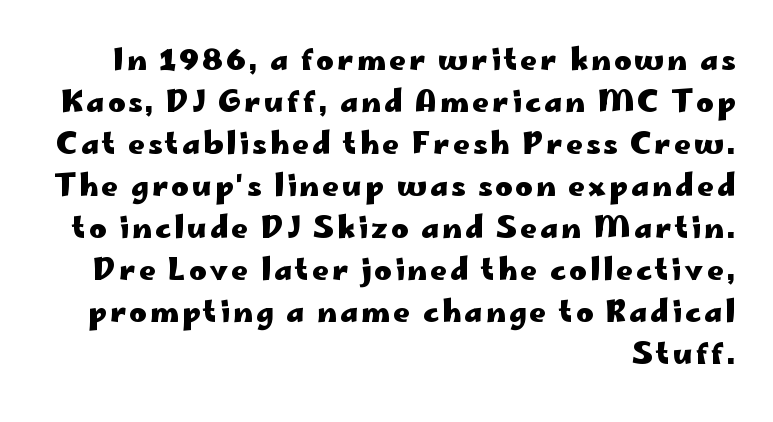
{"serif": "no", "italic": "no", "bold": "yes", "weight": "heavy", "width": "wide", "stroke_contrast": "low", "x_height": "small", "monospaced": "no", "underline": "no", "align": "right", "line_spacing": "normal", "line_spacing_ratio": 1.45, "glyph_px": 29}
